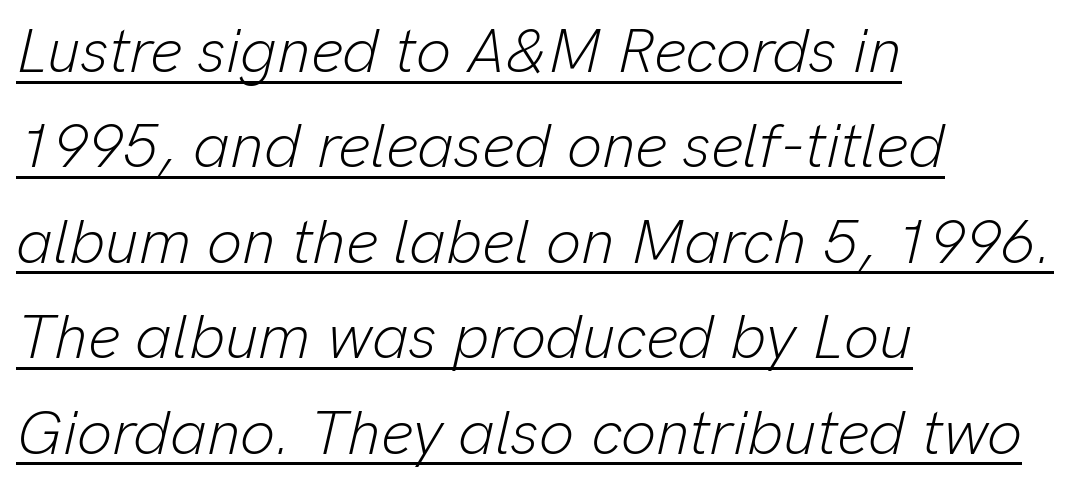
Notice how descenders clear the ascenders below comfortably — that's standard leading. The lines in this sample share a left origin and differ only in where they stop. Note the varied advance widths — an 'i' is clearly narrower than an 'm'. The passage shown is not bold in any degree. How are the letters spaced? Ordinarily, with no added tracking. The rendering uses the underline text-decoration.
